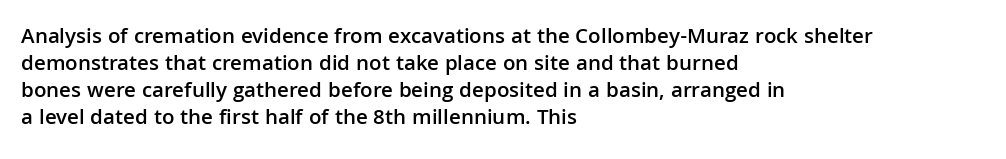
Letters rest on an invisible, unmarked baseline. Notice how the stems are strictly vertical — no italics here. In terms of letterspacing, this is plain default setting. This is moderately heavy type, rendered in semibold. Reading down the block, your eye returns to a fixed left position each line.
